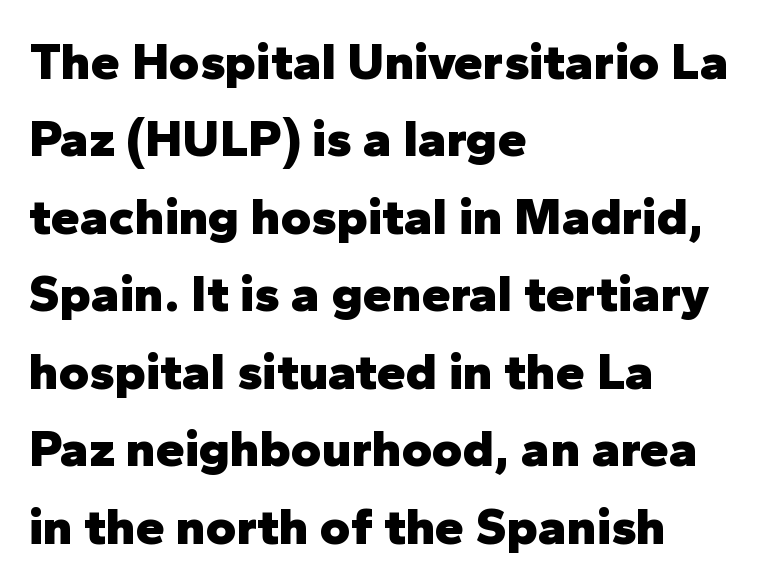
{"serif": "no", "italic": "no", "bold": "yes", "weight": "heavy", "width": "normal", "stroke_contrast": "low", "x_height": "medium", "monospaced": "no", "underline": "no", "align": "left", "line_spacing": "normal", "line_spacing_ratio": 1.49, "letter_spacing": "normal", "letter_spacing_em": 0.0, "glyph_px": 52}
